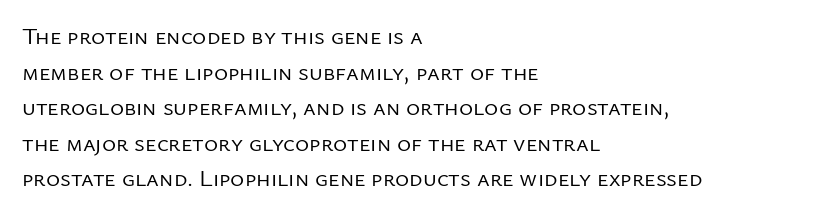
{"italic": "no", "bold": "no", "underline": "no", "align": "left", "line_spacing": "normal", "line_spacing_ratio": 1.48, "letter_spacing": "normal", "letter_spacing_em": 0.0, "glyph_px": 24}
